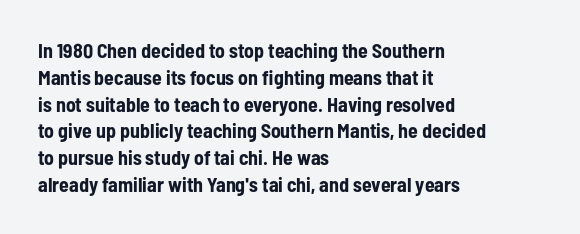
It's the straight-up-and-down kind of type. The letters sit at their default tracking, neither squeezed nor spread. Line starts are locked; line ends wander. This is heavy type, rendered in bold. Baseline-to-baseline distance is the conventional proportion of letter height.
